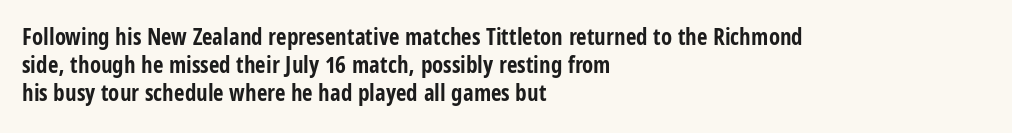
Q: Is the text bold? A: Yes.
Q: Is the text italic (slanted)? A: No, it is upright.
Q: Is the text underlined? A: No.
Q: How is the paragraph aligned? A: Left-aligned.
Q: Is the spacing between letters normal or unusually wide? A: Normal.
